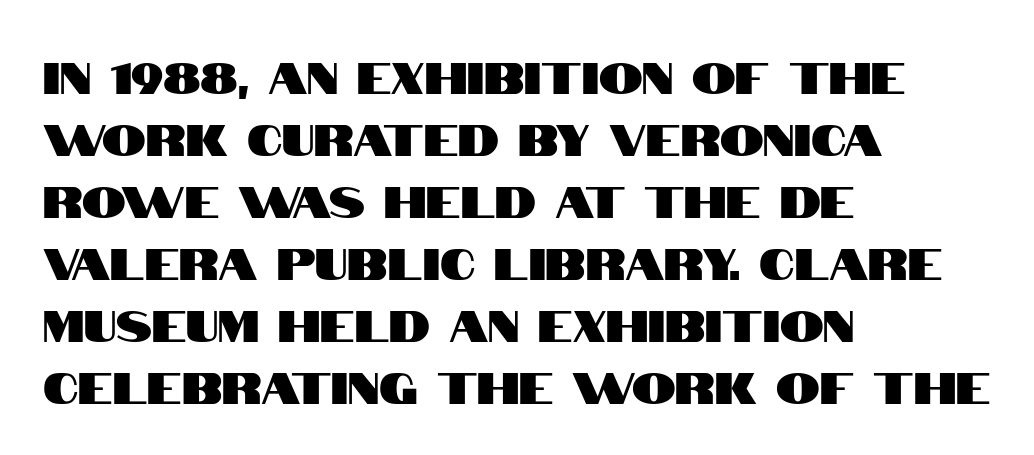
The image shows 44 px condensed sans-serif type, upright; set left-aligned, normal line spacing (1.41x), normal letter spacing, not underlined; high stroke contrast and a large x-height.
